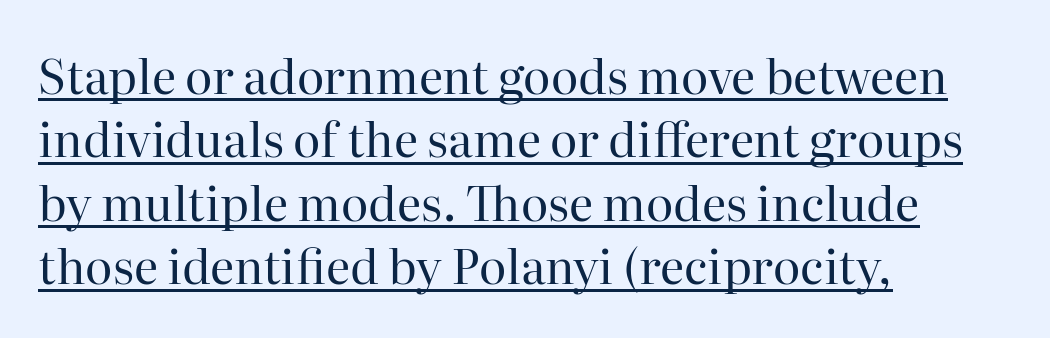
The image shows 47 px regular-weight serif type, upright; set left-aligned, normal line spacing (1.35x), normal letter spacing, underlined; high stroke contrast and a medium x-height.
